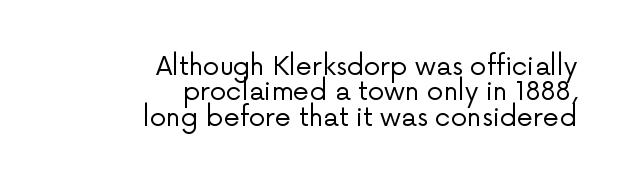
Is the stroke heavy? The answer is a plain regular-or-lighter. The type sits square on the baseline with zero lean. Baseline-to-baseline distance is barely more than the letter height. The words here are not underlined. Is the block centered? No — it sits flush against the right margin.
